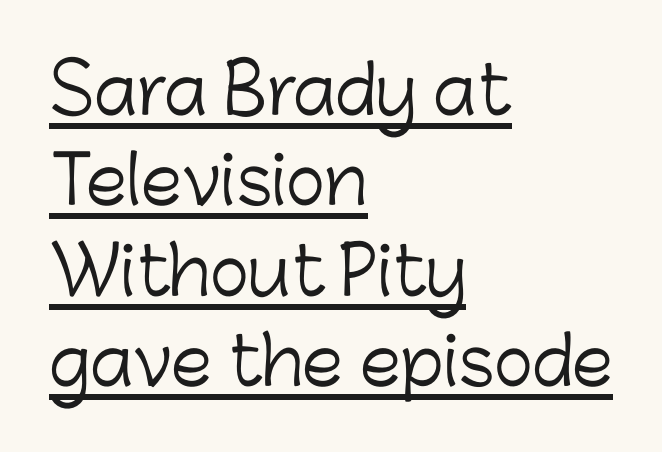
The image shows 66 px light sans-serif type, upright; set left-aligned, normal line spacing (1.37x), normal letter spacing, underlined; low stroke contrast and a medium x-height.
